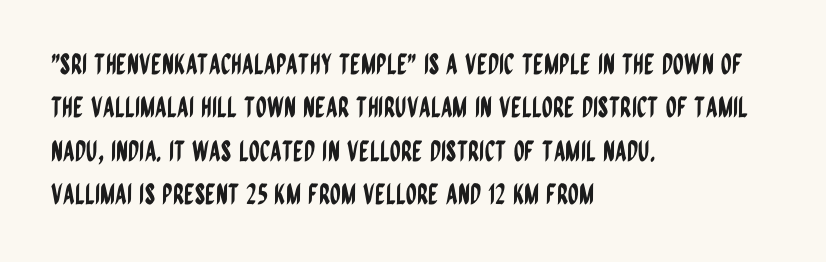
{"serif": "no", "italic": "no", "width": "condensed", "stroke_contrast": "low", "x_height": "large", "monospaced": "no", "underline": "no", "align": "left", "line_spacing": "normal", "line_spacing_ratio": 1.55, "letter_spacing": "normal", "letter_spacing_em": 0.0, "glyph_px": 28}
